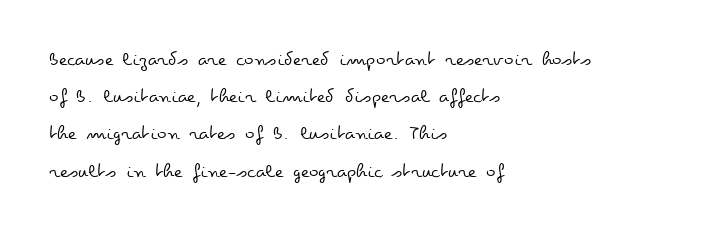
Q: Is the text bold? A: No.
Q: Is the text italic (slanted)? A: No, it is upright.
Q: Is the text underlined? A: No.
Q: How is the paragraph aligned? A: Left-aligned.
Q: Is the spacing between letters normal or unusually wide? A: Normal.
